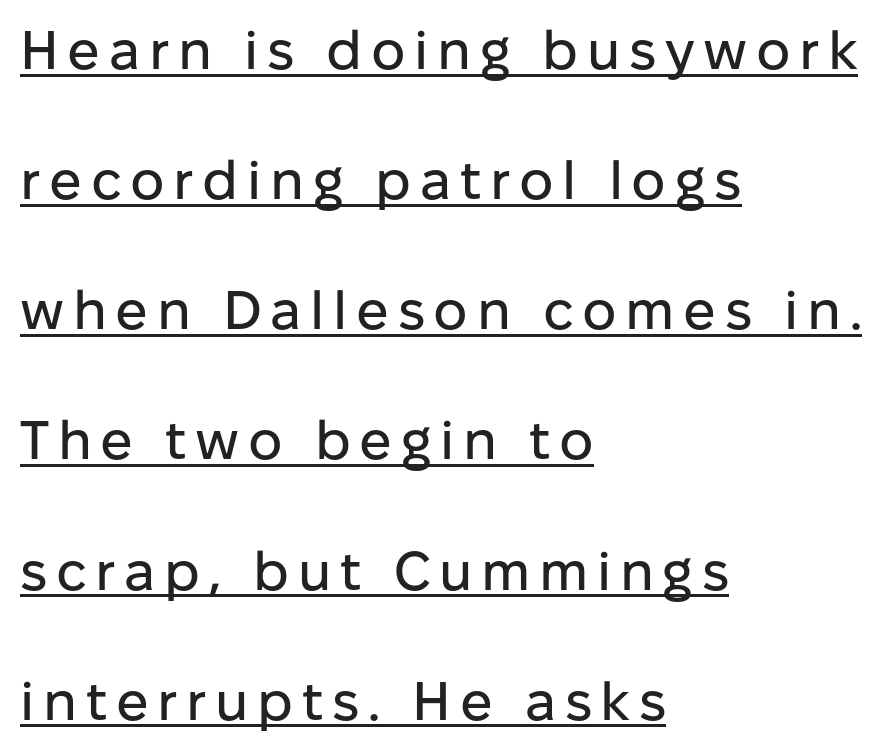
The image shows 54 px sans-serif type, upright; set left-aligned, loose line spacing (2.41x), underlined; low stroke contrast and a medium x-height.
